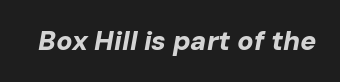
{"italic": "yes", "lean": "right", "slant_degrees": 10, "bold": "yes", "underline": "no", "letter_spacing": "normal", "letter_spacing_em": 0.0, "glyph_px": 27}
